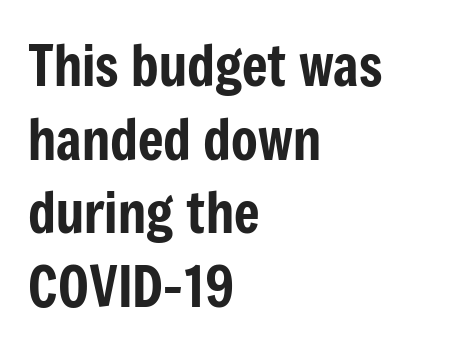
This sample has the flowing, uneven cadence of proportional lettering. I'd call this a sans setting — the letters go barefoot. The rendering keeps characters at their native spacing. This sample is left-justified, so line endings fall wherever the words run out.
